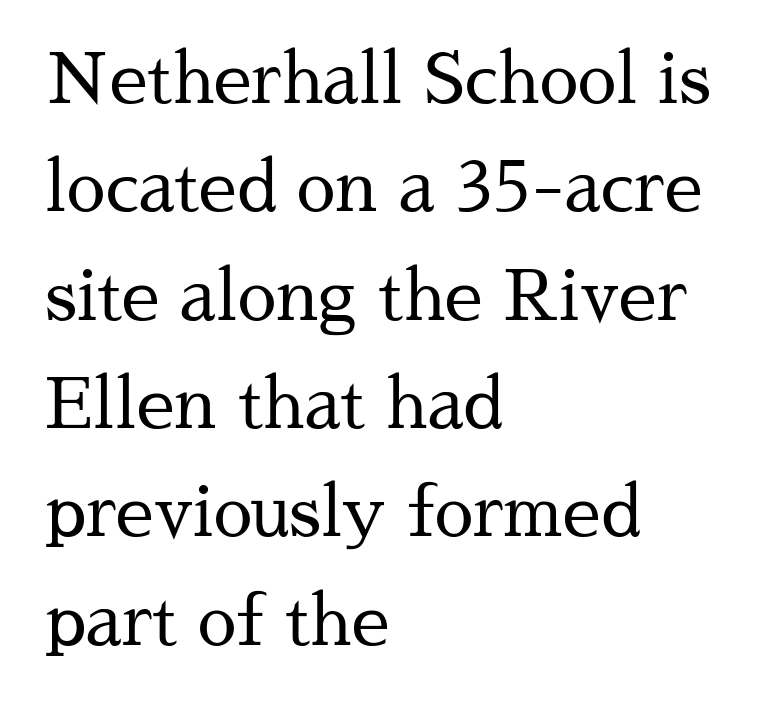
This is serif lettering, the kind often seen in printed books. The strokes carry an ordinary text weight at most. The space beneath each line is pristine and unruled. Unlike italic type, these characters show no tilt at all. Letter spacing: default. Is there much room between lines? A standard amount, neither cramped nor airy.
